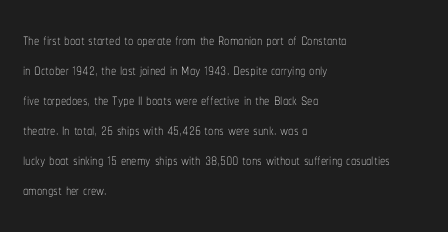
Compared with typical body copy, the letter spacing here is the same. The text block is weighted toward the left margin, trailing off unevenly rightward. The foot of each line stays bare and open. Evenly set lines give the paragraph a standard silhouette. Stroke thickness stays within the range of a standard reading face or lighter.
